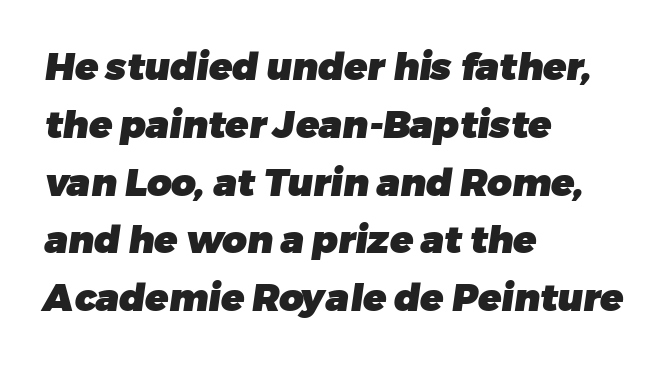
{"serif": "no", "bold": "yes", "weight": "heavy", "width": "normal", "stroke_contrast": "low", "x_height": "medium", "monospaced": "no", "underline": "no", "align": "left", "line_spacing": "normal", "line_spacing_ratio": 1.52, "letter_spacing": "normal", "letter_spacing_em": 0.0, "glyph_px": 38}
